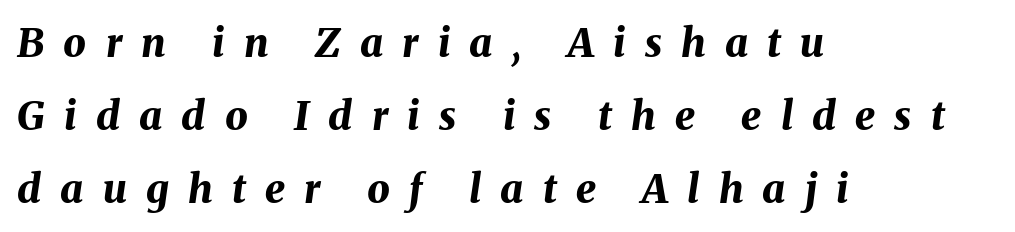
When letters slant like this, we call the style italic. Its strokes are broad and dark, the hallmark of bold type. These lines stack with their left ends in a neat column. Is this a fixed-width face? No — the glyphs have proportional, varying widths. Tracking here is generous; glyphs stand well apart from one another. No word sits above an underline.
